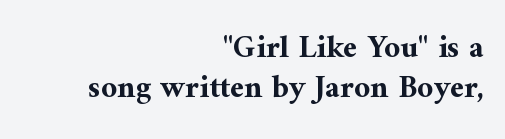
The words here are not underlined. A typesetter would call this proportional, since set widths differ per character. Quick note: not italic, upright. Casual observation: everything's shoved over to the right.
